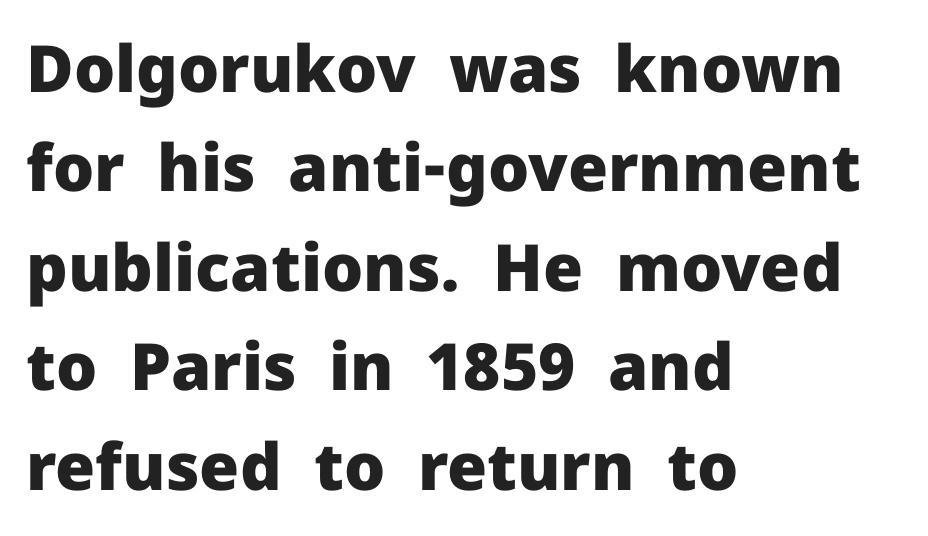
{"serif": "no", "italic": "no", "bold": "yes", "weight": "heavy", "width": "normal", "stroke_contrast": "low", "x_height": "medium", "monospaced": "no", "underline": "no", "align": "left", "line_spacing": "normal", "line_spacing_ratio": 1.53, "letter_spacing": "normal", "letter_spacing_em": 0.0, "glyph_px": 65}
